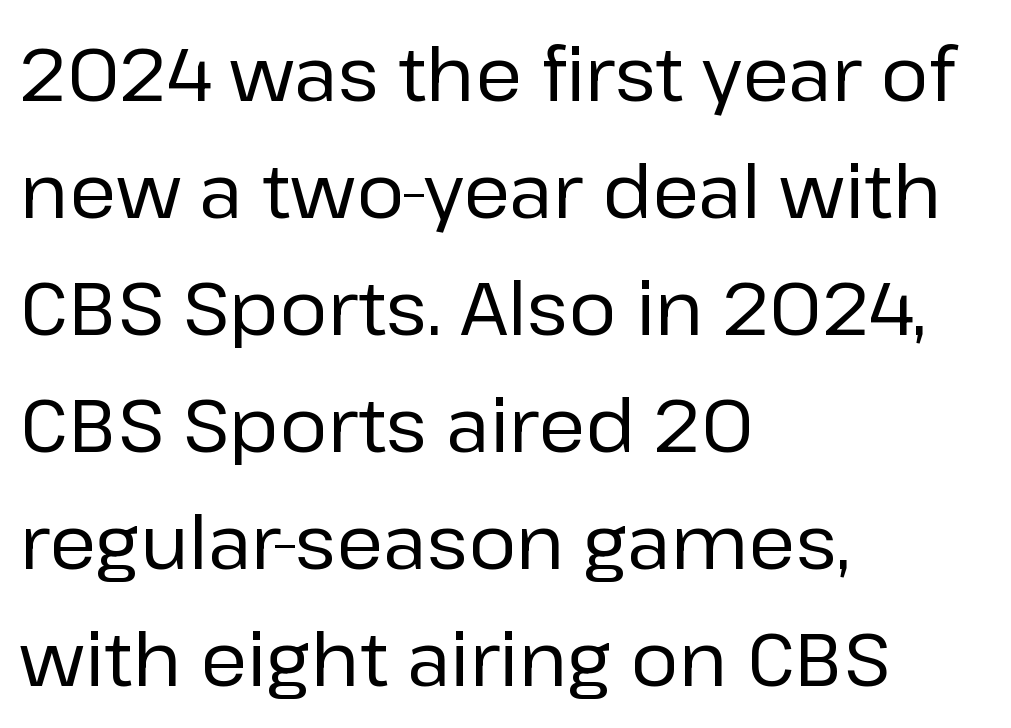
The image shows 75 px regular-weight sans-serif type, upright; set left-aligned, normal line spacing (1.56x), normal letter spacing, not underlined; low stroke contrast and a medium x-height.
